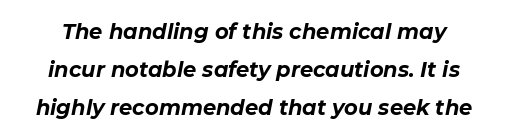
There is no visible air inserted between adjacent glyphs. An italicized treatment has been applied to the whole sample. This is heavy type, rendered in bold. Anything drawn beneath the words? Only blank space.
